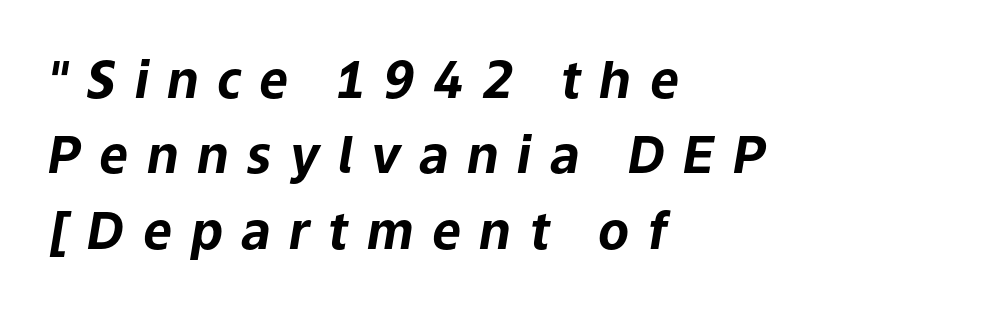
{"italic": "yes", "lean": "right", "slant_degrees": 9, "bold": "yes", "weight": "bold", "width": "normal", "stroke_contrast": "low", "x_height": "medium", "monospaced": "no", "underline": "no", "align": "left", "line_spacing": "normal", "line_spacing_ratio": 1.48, "letter_spacing": "wide", "letter_spacing_em": 0.36, "glyph_px": 51}
